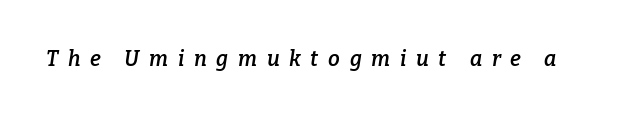
Q: Is the text bold? A: Semi-bold.
Q: Is the text italic (slanted)? A: Yes, it leans right by about 9 degrees.
Q: Is the text underlined? A: No.
Q: Is the spacing between letters normal or unusually wide? A: Unusually wide.
